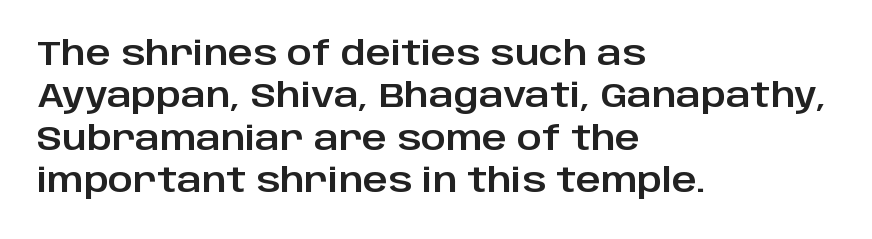
Descenders hang freely into open space. The type is set solid horizontally, with unmodified tracking. Do the characters align in a grid? No, the font is proportional. These lines sit exactly where default settings would place them. This is roman type, the default non-slanted kind. The typeface chosen for these lines omits serifs.
